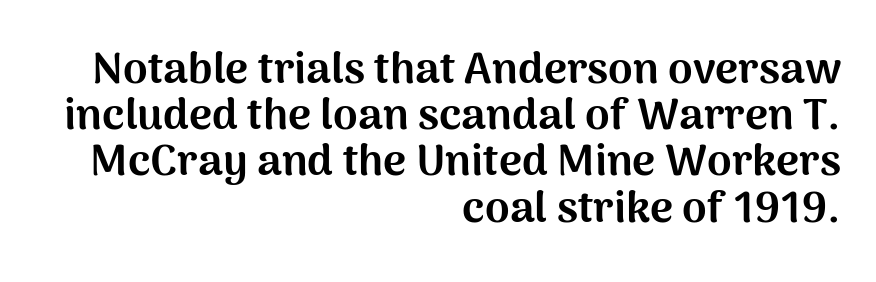
These words are printed bold, with thick strokes throughout. Is there any slant? The stems are plumb. Which margin do the lines hug? The right one — the left edge is uneven. Honestly, there is no underline to notice here at all. The letters advance in unequal steps, a hallmark of proportional type.
